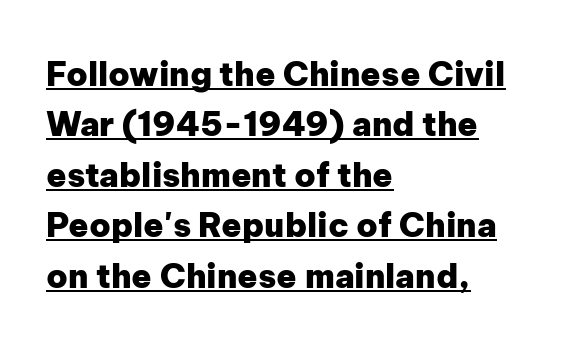
The image shows 33 px heavy sans-serif type, upright; set left-aligned, normal line spacing (1.53x), normal letter spacing, underlined; low stroke contrast and a medium x-height.
